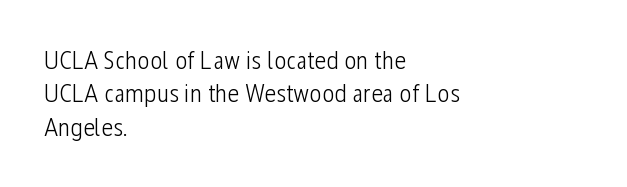
The image shows 26 px text type, upright; set left-aligned, normal line spacing (1.28x), normal letter spacing, not underlined.
